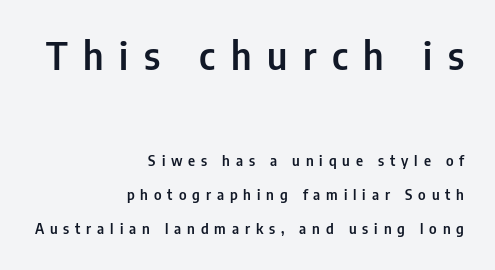
Q: Is the text italic (slanted)? A: No, it is upright.
Q: Is the typeface a serif or a sans-serif typeface? A: Sans-serif.
Q: Is the text underlined? A: No.
Q: How is the paragraph aligned? A: Right-aligned.
Q: Is the spacing between letters normal or unusually wide? A: Unusually wide.
Q: Is the spacing between lines tight, normal or loose? A: Loose.
Q: Which block of text is set in a larger size, the first (top) or the second (bottom)? A: The first (top) one.
Q: Width (condensed, normal, or wide)? A: Condensed.
Q: Stroke contrast? A: Low.
Q: x-height? A: Medium.
Q: Monospaced? A: No.
